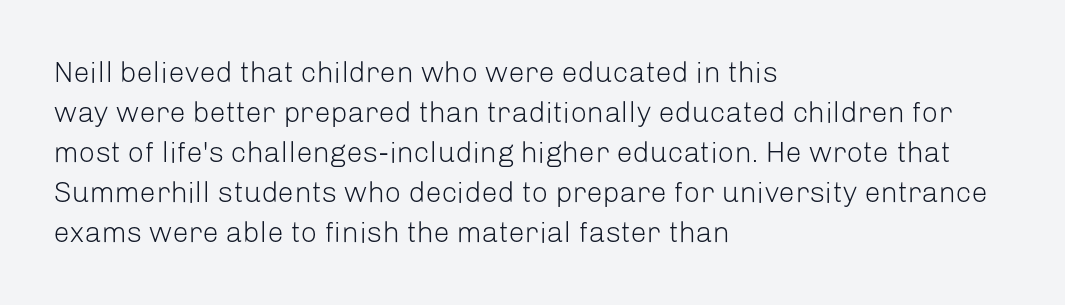
The image shows 29 px light sans-serif type, upright; set left-aligned, normal line spacing (1.38x), normal letter spacing, not underlined; low stroke contrast and a medium x-height.
